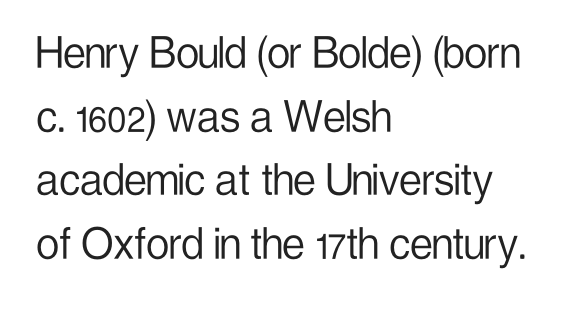
The face used here is rendered with its standard letterfit. Unlike a traditional serif, this face leaves its strokes unadorned. Regular leading. The passage shown is not bold in any degree. A typesetter would mark this as roman, not italic. Proportional: the letters do not fall into vertical columns.
